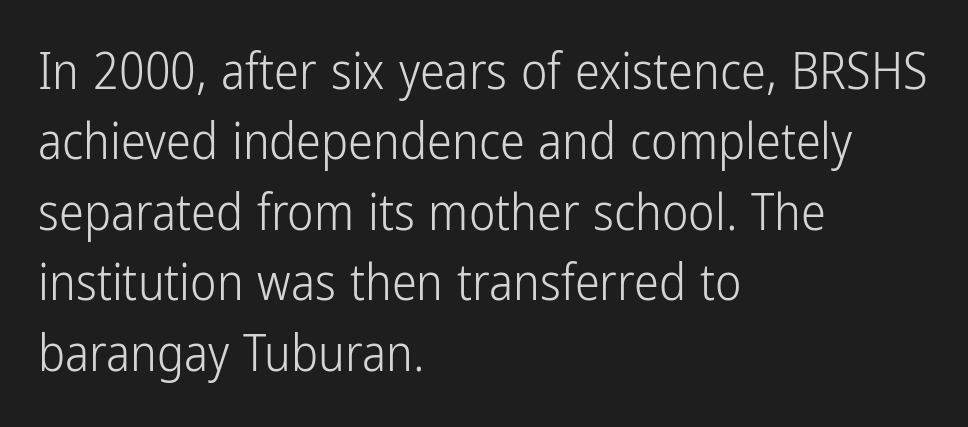
How are the letters spaced? Ordinarily, with no added tracking. This rendering features lettering with no underline. Is there any slant? The stems are plumb. The rows are spaced the way most documents space them. The letters advance in unequal steps, a hallmark of proportional type.
